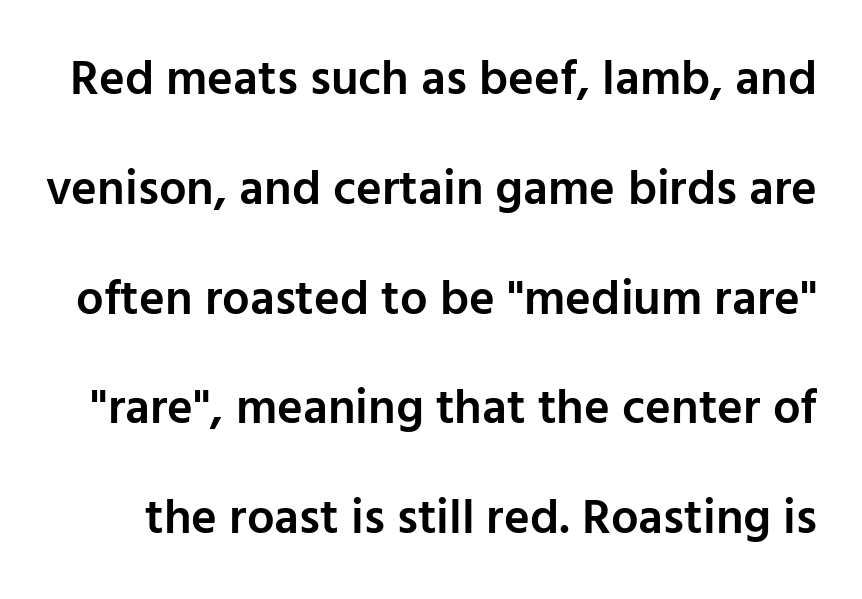
{"serif": "no", "italic": "no", "bold": "semi", "weight": "semibold", "width": "normal", "stroke_contrast": "low", "x_height": "medium", "monospaced": "no", "underline": "no", "line_spacing": "loose", "line_spacing_ratio": 2.24, "letter_spacing": "normal", "letter_spacing_em": 0.0, "glyph_px": 49}
